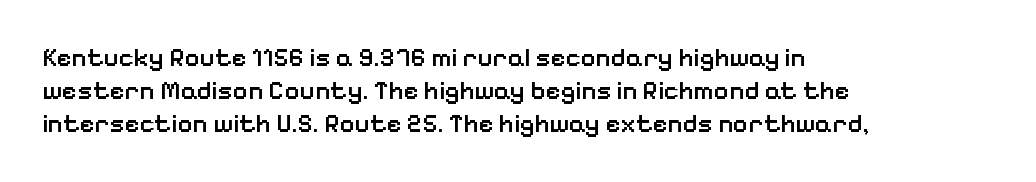
{"italic": "no", "bold": "semi", "underline": "no", "align": "left", "line_spacing": "normal", "line_spacing_ratio": 1.26, "letter_spacing": "normal", "letter_spacing_em": 0.0, "glyph_px": 26}
